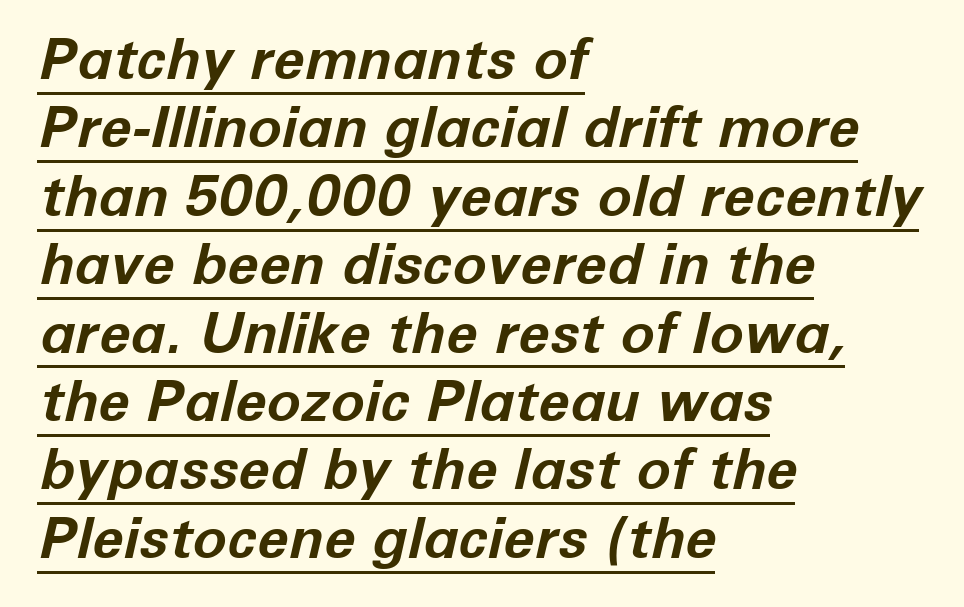
Q: Is the text bold? A: Yes.
Q: Is the text italic (slanted)? A: Yes, it leans right by about 12 degrees.
Q: Is the text underlined? A: Yes.
Q: How is the paragraph aligned? A: Left-aligned.
Q: Is the spacing between letters normal or unusually wide? A: Normal.
Q: Width (condensed, normal, or wide)? A: Normal.
Q: Stroke contrast? A: Low.
Q: x-height? A: Medium.
Q: Monospaced? A: No.
